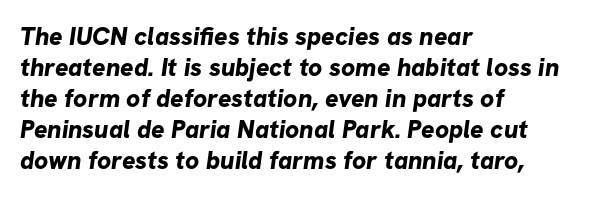
The image shows 25 px bold type; set left-aligned, line spacing 1.24x, normal letter spacing, not underlined.
